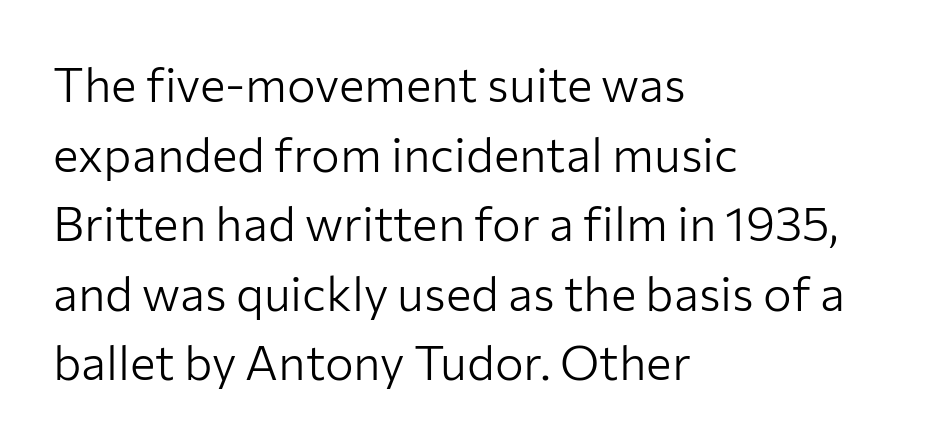
The image shows 48 px light sans-serif type, upright; set left-aligned, normal line spacing (1.45x), normal letter spacing, not underlined; low stroke contrast and a medium x-height.
